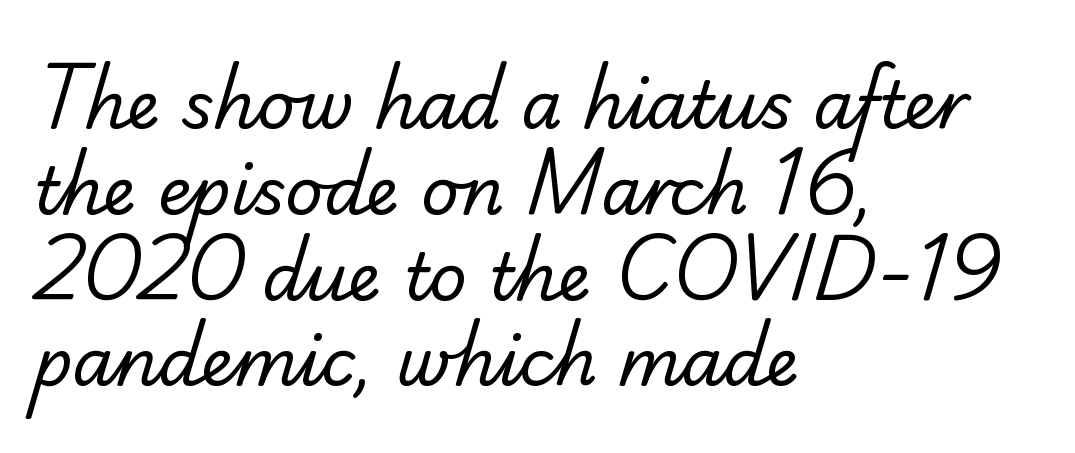
{"serif": "no", "bold": "no", "weight": "regular", "width": "normal", "stroke_contrast": "low", "x_height": "small", "monospaced": "no", "underline": "no", "align": "left", "line_spacing": "normal", "line_spacing_ratio": 1.3, "letter_spacing": "normal", "letter_spacing_em": 0.0, "glyph_px": 66}
